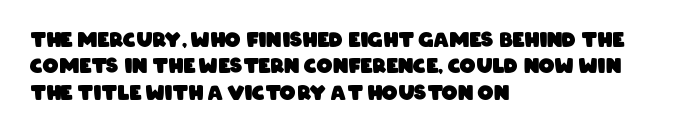
Honestly, there is no underline to notice here at all. Line spacing here is normal. The rendering anchors every line to the left-hand side. What stands out about the letter spacing? Nothing — it is the standard amount. As a designer I'd log this as weight 700, bold.
